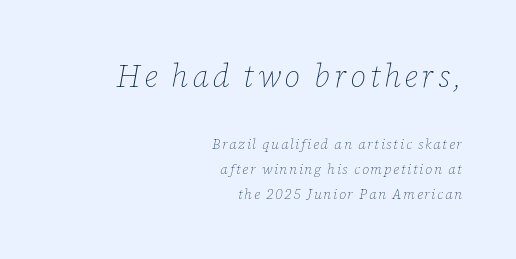
The rendering shrinks the type as you move from the upper chunk to the lower. Typeset ragged left — the right edge is the straight one. The letters advance in unequal steps, a hallmark of proportional type. The weight would be labelled regular, book, light, or lighter still.
